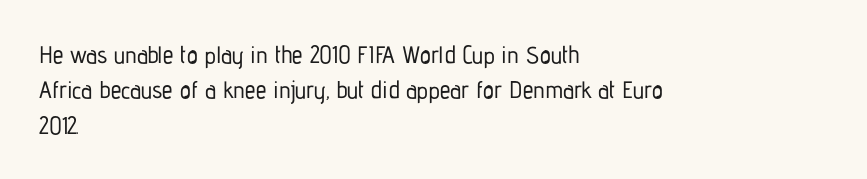
The image shows 24 px text type, upright; set left-aligned, normal line spacing (1.47x), normal letter spacing, not underlined.
